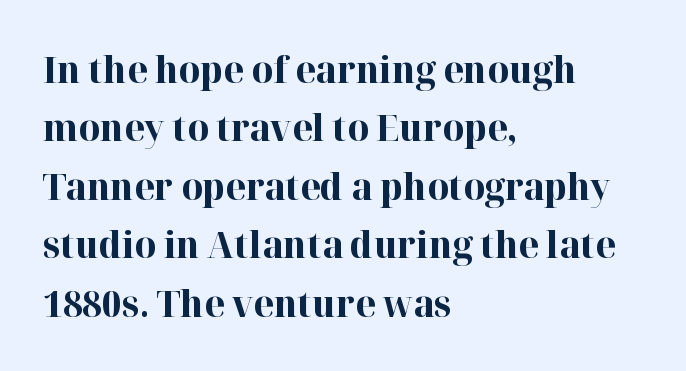
{"serif": "yes", "italic": "no", "bold": "yes", "weight": "bold", "width": "normal", "stroke_contrast": "high", "x_height": "medium", "monospaced": "no", "underline": "no", "align": "left", "line_spacing": "normal", "line_spacing_ratio": 1.58, "letter_spacing": "normal", "letter_spacing_em": 0.0, "glyph_px": 37}
